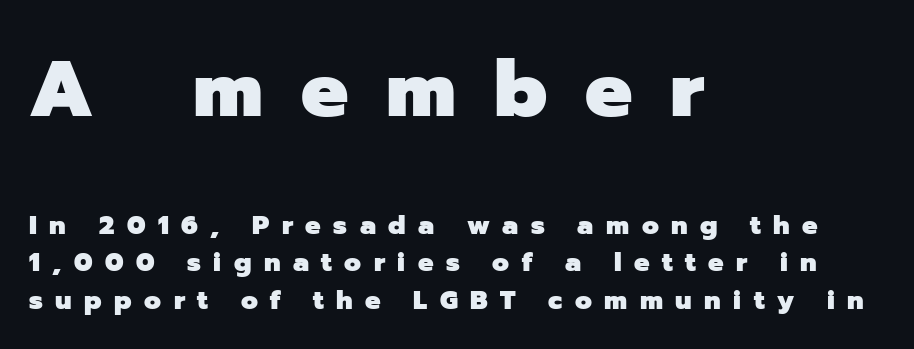
Q: Is the text bold? A: Yes.
Q: Is the text italic (slanted)? A: No, it is upright.
Q: Is the typeface a serif or a sans-serif typeface? A: Sans-serif.
Q: Is the text underlined? A: No.
Q: How is the paragraph aligned? A: Left-aligned.
Q: Is the spacing between letters normal or unusually wide? A: Unusually wide.
Q: Is the spacing between lines tight, normal or loose? A: Normal.
Q: Which block of text is set in a larger size, the first (top) or the second (bottom)? A: The first (top) one.
Q: Width (condensed, normal, or wide)? A: Normal.
Q: Stroke contrast? A: Low.
Q: x-height? A: Medium.
Q: Monospaced? A: No.
